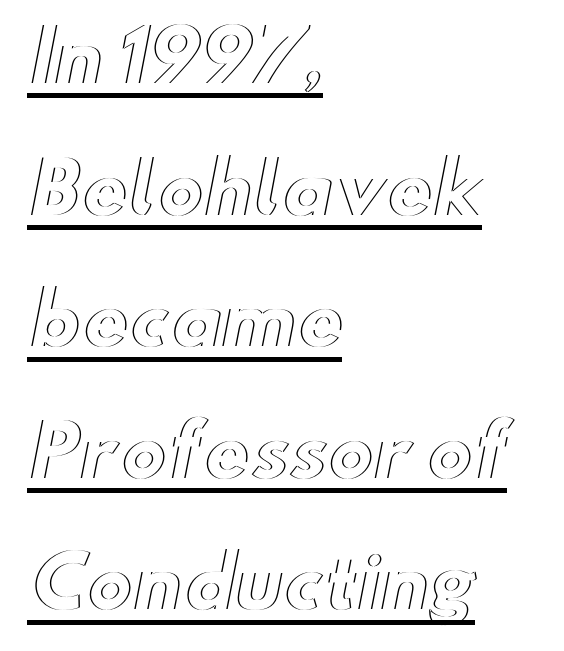
Honestly, the letter spacing is just normal — you wouldn't notice it. Each letter keeps its own natural width here, so spacing adapts to shape. Notice how a bar underscores the lettering throughout. The passage is arranged the way most books set body copy — flush left.
